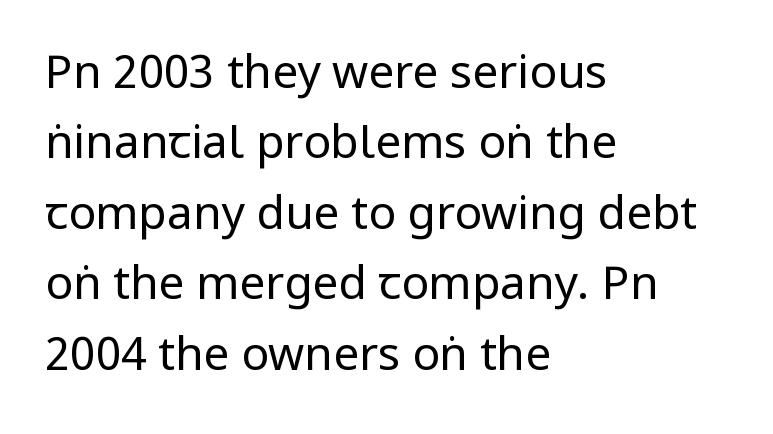
{"serif": "no", "italic": "no", "bold": "no", "weight": "regular", "width": "condensed", "stroke_contrast": "low", "x_height": "large", "monospaced": "no", "underline": "no", "align": "left", "line_spacing": "normal", "line_spacing_ratio": 1.53, "letter_spacing": "normal", "letter_spacing_em": 0.0, "glyph_px": 46}
